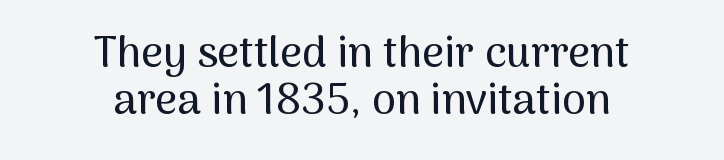
Q: Is the text italic (slanted)? A: No, it is upright.
Q: Is the typeface a serif or a sans-serif typeface? A: Sans-serif.
Q: Is the text underlined? A: No.
Q: How is the paragraph aligned? A: Centered.
Q: Is the spacing between letters normal or unusually wide? A: Normal.
Q: Is the spacing between lines tight, normal or loose? A: Tight.
Q: Width (condensed, normal, or wide)? A: Normal.
Q: Stroke contrast? A: Medium.
Q: x-height? A: Medium.
Q: Monospaced? A: No.
